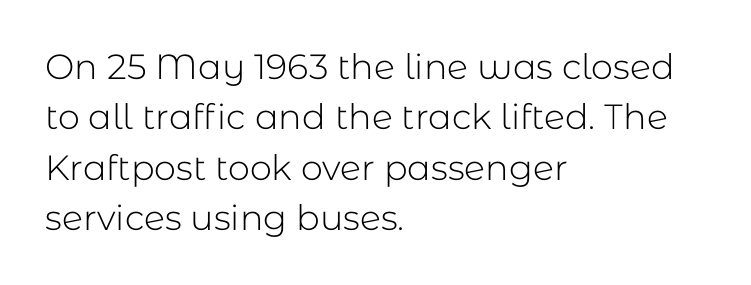
Nothing unusual about the tracking: characters are spaced as the font intends. Style check: upright. Typographically, this falls in the sans-serif category. The letters advance in unequal steps, a hallmark of proportional type.
